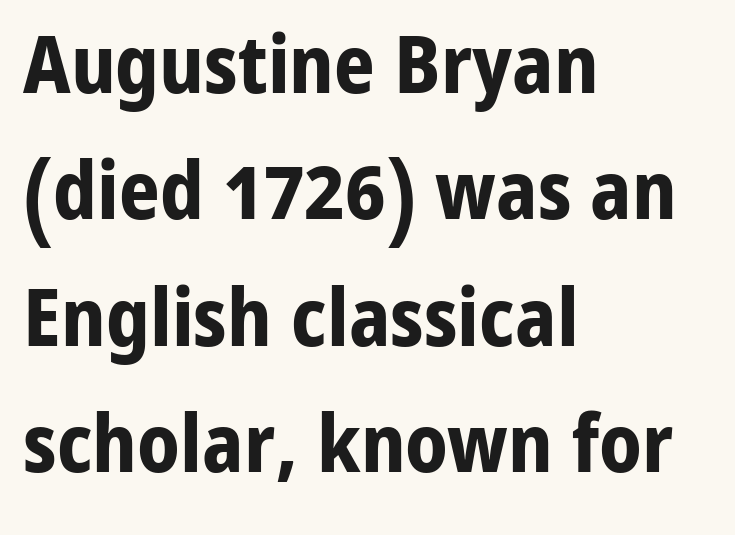
{"serif": "no", "italic": "no", "bold": "yes", "weight": "bold", "width": "normal", "stroke_contrast": "low", "x_height": "medium", "monospaced": "no", "underline": "no", "align": "left", "line_spacing": "normal", "line_spacing_ratio": 1.58, "letter_spacing": "normal", "letter_spacing_em": 0.0, "glyph_px": 80}
